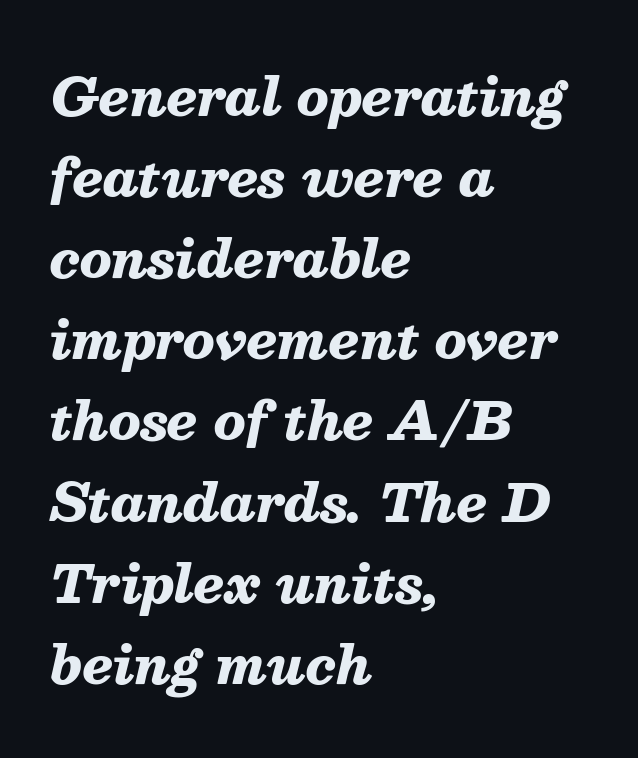
The image shows 52 px heavy type, italic (leaning right); set left-aligned, normal line spacing (1.56x), normal letter spacing, not underlined; medium stroke contrast and a medium x-height.
